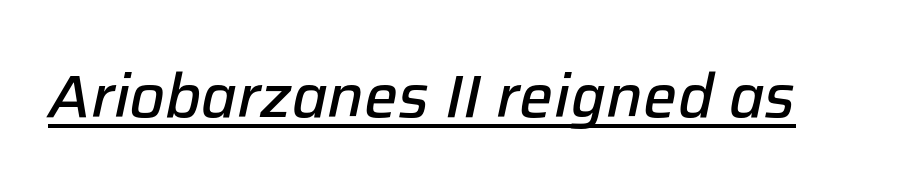
{"italic": "yes", "lean": "right", "slant_degrees": 12, "bold": "semi", "weight": "semibold", "width": "normal", "stroke_contrast": "low", "x_height": "medium", "monospaced": "no", "underline": "yes", "letter_spacing": "normal", "letter_spacing_em": 0.0, "glyph_px": 60}
